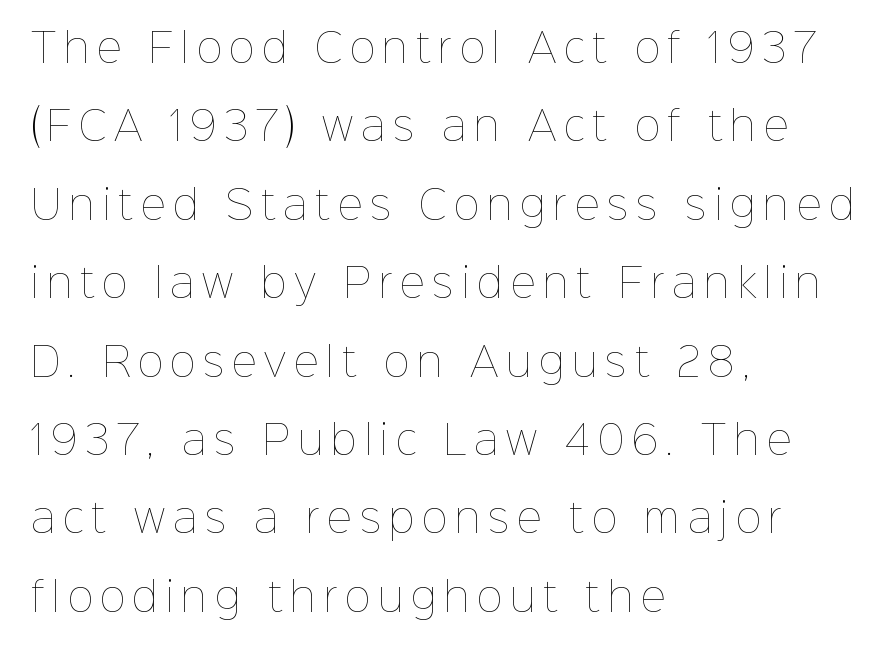
The image shows 39 px thin type, upright; set left-aligned, loose line spacing (2.01x), unusually wide letter spacing (+0.2 em), not underlined; low stroke contrast and a medium x-height.
